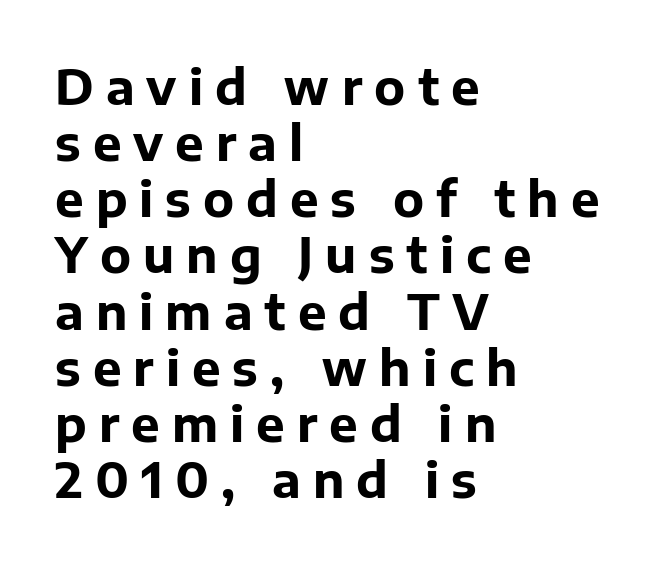
Q: Is the text bold? A: Yes.
Q: Is the text italic (slanted)? A: No, it is upright.
Q: Is the typeface a serif or a sans-serif typeface? A: Sans-serif.
Q: Is the text underlined? A: No.
Q: How is the paragraph aligned? A: Left-aligned.
Q: Is the spacing between letters normal or unusually wide? A: Unusually wide.
Q: Width (condensed, normal, or wide)? A: Normal.
Q: Stroke contrast? A: Low.
Q: x-height? A: Medium.
Q: Monospaced? A: No.
